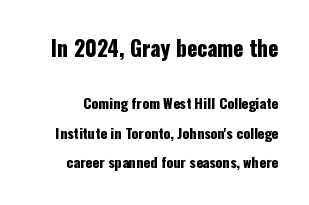
Designer's note — italics off, roman on. The rendering keeps characters at their native spacing. Widely set lines give the paragraph a tall, airy silhouette. The string is rendered with underlining switched off. The first block has been scaled up relative to the second.
